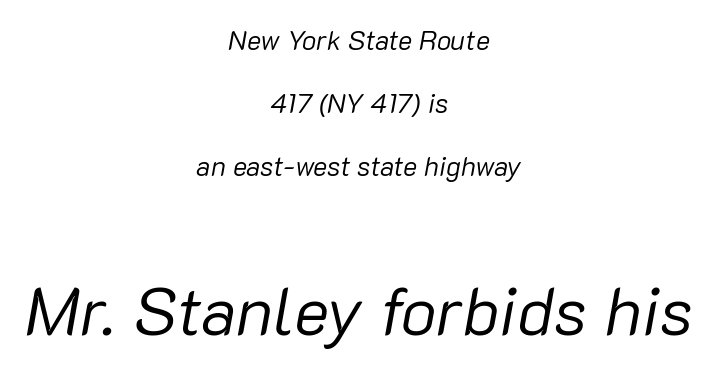
The font sits on the lighter half of the weight spectrum, regular included. Is this a fixed-width face? No — the glyphs have proportional, varying widths. Regarding leading, the lines here are spaced well apart. There is no visible air inserted between adjacent glyphs. Horizontally, the lines are justified to the midpoint only. Beneath every word, the page is bare.
